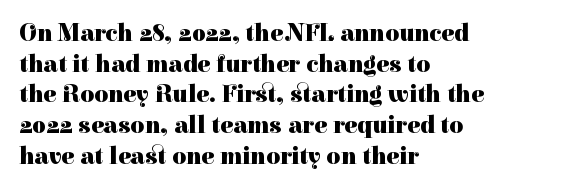
Summary of weight: heavy, a full bold. Tracking value appears to be zero — textbook default spacing. No italicization has been applied; the sample stays upright. The words here are not underlined. A normal amount of white space separates one row of letters from the next.
